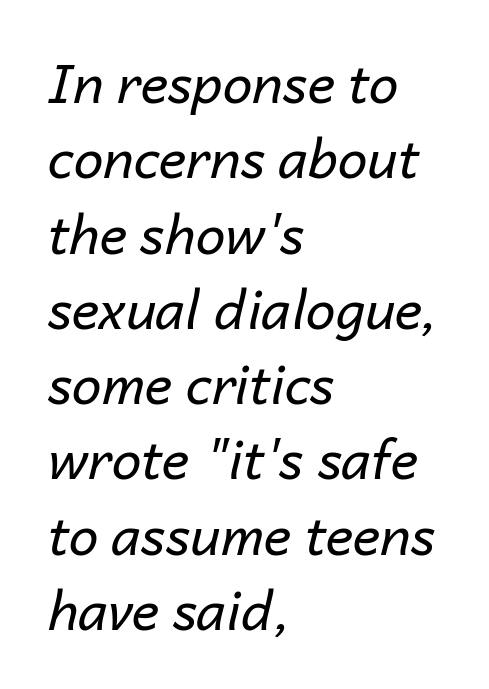
Q: Is the text bold? A: No.
Q: Is the text italic (slanted)? A: Yes, it leans right by about 14 degrees.
Q: Is the text underlined? A: No.
Q: How is the paragraph aligned? A: Left-aligned.
Q: Is the spacing between letters normal or unusually wide? A: Normal.
Q: Is the spacing between lines tight, normal or loose? A: Normal.
Q: Width (condensed, normal, or wide)? A: Normal.
Q: Stroke contrast? A: Low.
Q: x-height? A: Medium.
Q: Monospaced? A: No.
